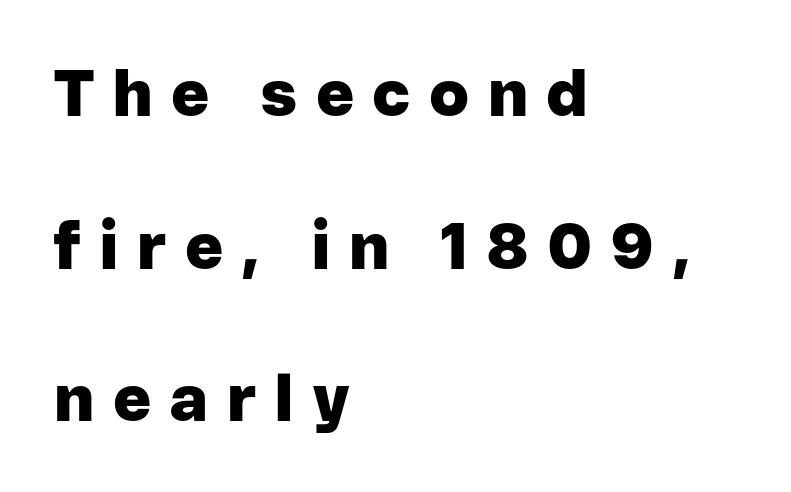
{"serif": "no", "italic": "no", "bold": "yes", "weight": "heavy", "width": "normal", "stroke_contrast": "low", "x_height": "medium", "monospaced": "no", "underline": "no", "align": "left", "line_spacing": "loose", "line_spacing_ratio": 2.35, "letter_spacing": "wide", "letter_spacing_em": 0.28, "glyph_px": 65}
